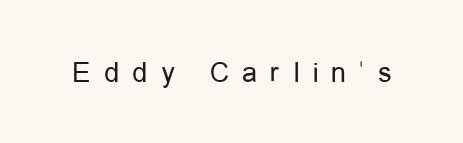
Unlike a traditional serif, this face leaves its strokes unadorned. Counters stay open thanks to moderate or lighter strokes. Is there any slant? The stems are plumb. This rendering widens character spacing well past its baseline value. This rendering features lettering with no underline. Do the characters align in a grid? No, the font is proportional.
